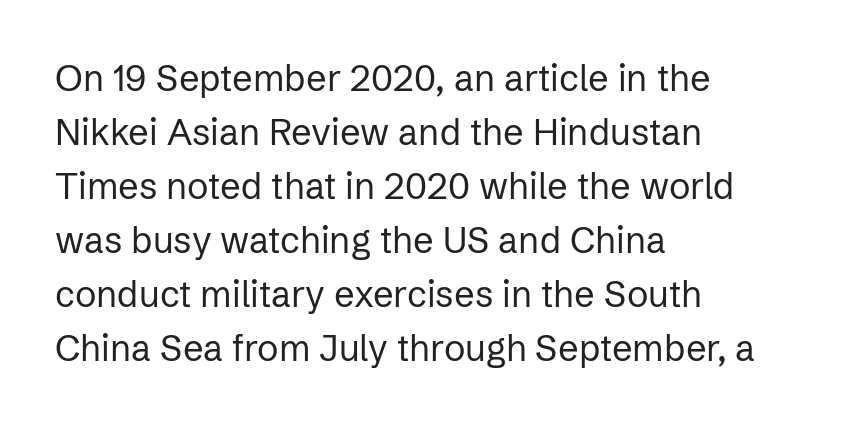
Q: Is the text bold? A: No.
Q: Is the text italic (slanted)? A: No, it is upright.
Q: Is the typeface a serif or a sans-serif typeface? A: Sans-serif.
Q: Is the text underlined? A: No.
Q: How is the paragraph aligned? A: Left-aligned.
Q: Is the spacing between letters normal or unusually wide? A: Normal.
Q: Is the spacing between lines tight, normal or loose? A: Normal.
Q: Width (condensed, normal, or wide)? A: Normal.
Q: Stroke contrast? A: Low.
Q: x-height? A: Medium.
Q: Monospaced? A: No.
